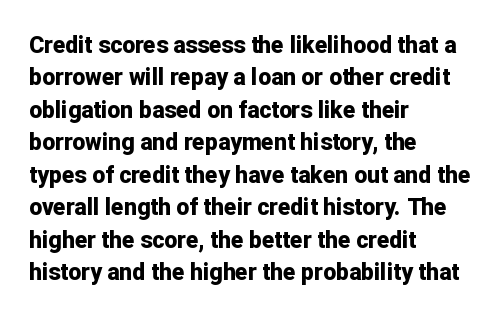
The image shows 23 px bold type, upright; set left-aligned, normal line spacing (1.41x), normal letter spacing, not underlined.
